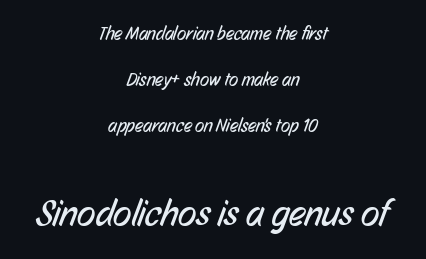
{"serif": "no", "bold": "no", "weight": "regular", "width": "condensed", "stroke_contrast": "low", "x_height": "medium", "monospaced": "no", "underline": "no", "align": "center", "line_spacing": "loose", "line_spacing_ratio": 2.42, "letter_spacing": "normal", "letter_spacing_em": 0.0, "larger_block": "second", "size_ratio": 2.0, "glyph_px": 38}
